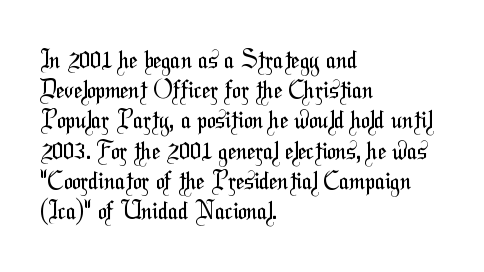
The space beneath each line is pristine and unruled. Leftover space on each line is placed entirely after the last word. The letters sit at their default tracking, neither squeezed nor spread. What's the leading like? Ordinary, nothing unusual.
